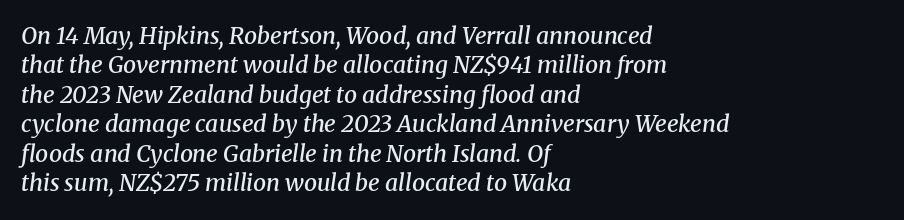
Q: Is the text bold? A: Semi-bold.
Q: Is the text italic (slanted)? A: Yes, it leans right by about 8 degrees.
Q: Is the text underlined? A: No.
Q: How is the paragraph aligned? A: Left-aligned.
Q: Is the spacing between letters normal or unusually wide? A: Normal.
Q: Is the spacing between lines tight, normal or loose? A: Normal.
